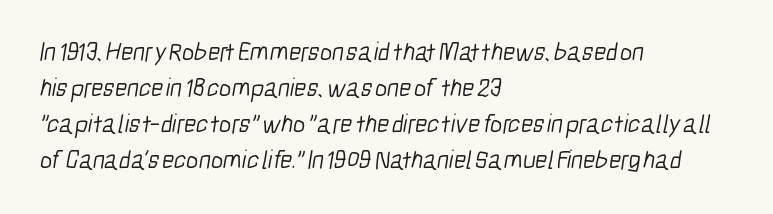
A normal amount of white space separates one row of letters from the next. Stems here are at most as thick as an everyday book face. A classic flush-left, rag-right setting is used for this passage. The zone under the glyphs is completely vacant.
